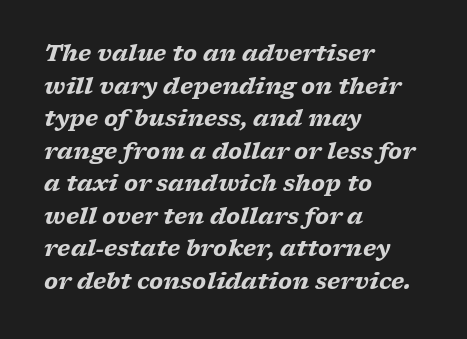
The image shows 22 px bold type, italic (leaning right); set left-aligned, normal line spacing (1.48x), normal letter spacing, not underlined.
